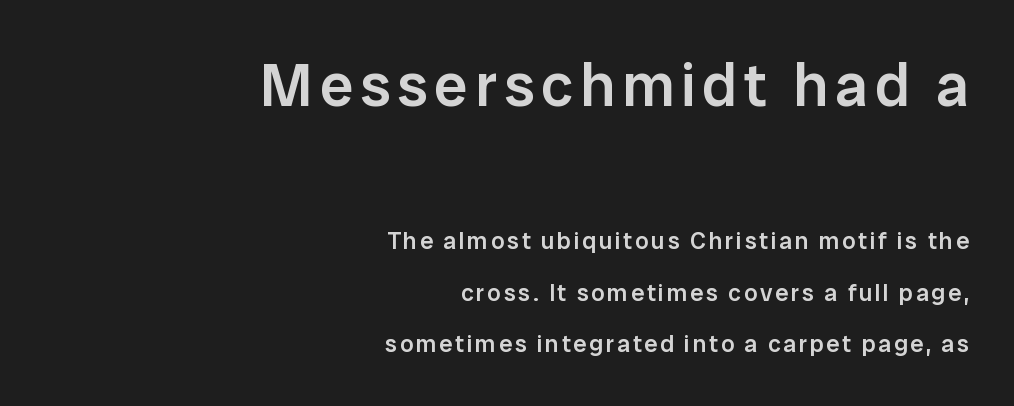
Grotesque or geometric, the face here clearly has no serifs. The line-height multiplier appears high, well above default. Caption: semibold face, moderately heavy strokes. In this sample the first text group is rendered at the bigger scale. Descenders are the only things crossing below the line.
